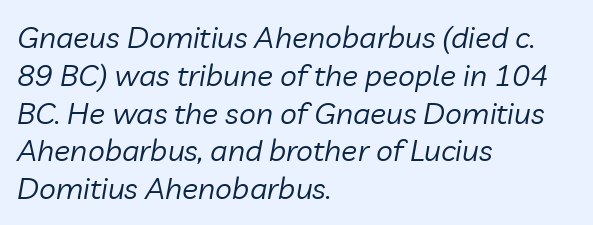
{"italic": "yes", "lean": "right", "slant_degrees": 10, "bold": "no", "weight": "regular", "width": "normal", "stroke_contrast": "low", "x_height": "medium", "monospaced": "no", "underline": "no", "align": "left", "line_spacing": "normal", "line_spacing_ratio": 1.26, "letter_spacing": "normal", "letter_spacing_em": 0.0, "glyph_px": 30}
